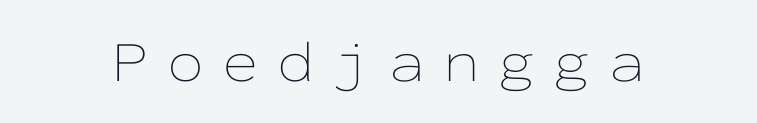
Every character here occupies the same horizontal width, giving the sample a typewriter-like rhythm. Is the type heavy? It reads as light-to-regular instead. Posture: straight, roman, zero tilt. The gap between lines stays unmarked. Honestly, the letter spacing is so wide it's the main thing you notice.
